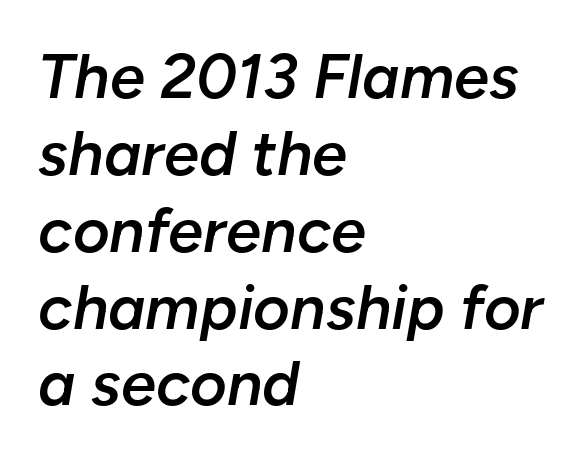
Q: Is the text bold? A: Semi-bold.
Q: Is the text italic (slanted)? A: Yes, it leans right by about 10 degrees.
Q: Is the text underlined? A: No.
Q: How is the paragraph aligned? A: Left-aligned.
Q: Is the spacing between letters normal or unusually wide? A: Normal.
Q: Width (condensed, normal, or wide)? A: Normal.
Q: Stroke contrast? A: Low.
Q: x-height? A: Medium.
Q: Monospaced? A: No.
